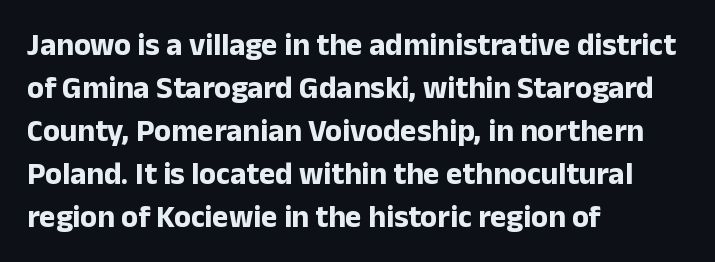
Q: Is the text bold? A: Yes.
Q: Is the text italic (slanted)? A: No, it is upright.
Q: Is the typeface a serif or a sans-serif typeface? A: Sans-serif.
Q: Is the text underlined? A: No.
Q: How is the paragraph aligned? A: Left-aligned.
Q: Is the spacing between letters normal or unusually wide? A: Normal.
Q: Is the spacing between lines tight, normal or loose? A: Normal.
Q: Width (condensed, normal, or wide)? A: Normal.
Q: Stroke contrast? A: Low.
Q: x-height? A: Medium.
Q: Monospaced? A: No.
